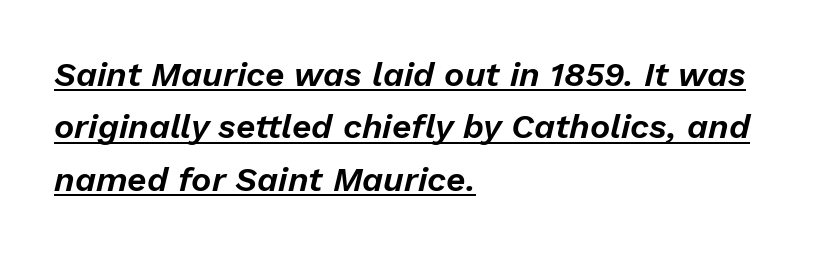
Q: Is the text italic (slanted)? A: Yes, it leans right by about 13 degrees.
Q: Is the text underlined? A: Yes.
Q: How is the paragraph aligned? A: Left-aligned.
Q: Is the spacing between letters normal or unusually wide? A: Normal.
Q: Is the spacing between lines tight, normal or loose? A: Normal.
Q: Width (condensed, normal, or wide)? A: Normal.
Q: Stroke contrast? A: Low.
Q: x-height? A: Medium.
Q: Monospaced? A: No.
